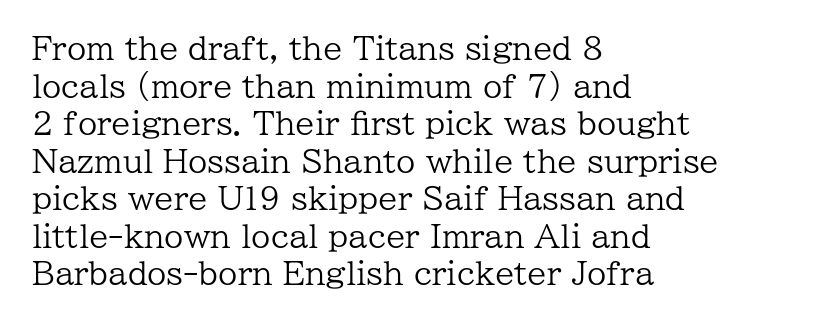
The image shows 31 px regular-weight serif type, upright; set left-aligned, line spacing 1.21x, normal letter spacing, not underlined; low stroke contrast and a medium x-height.
